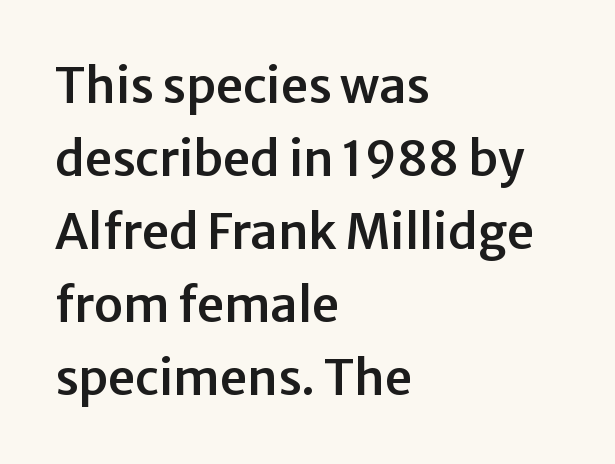
The image shows 48 px sans-serif type, upright; set left-aligned, normal line spacing (1.52x), normal letter spacing, not underlined; low stroke contrast and a medium x-height.
